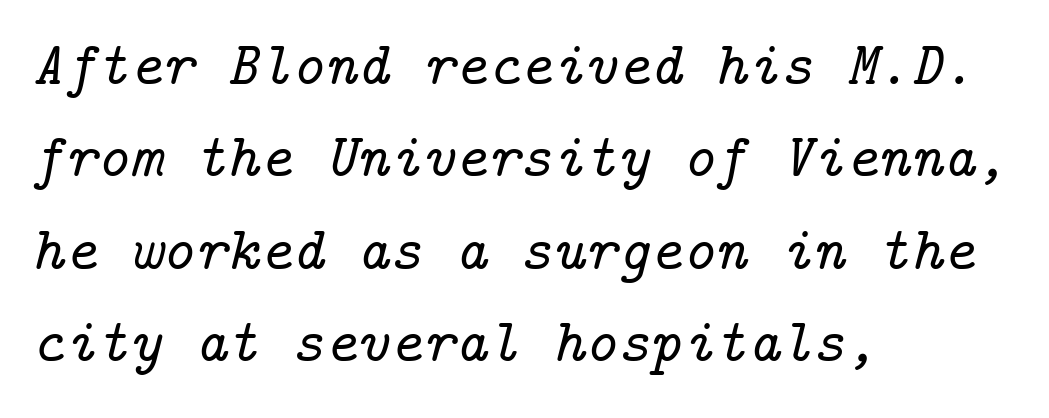
Are there feet on the stems? There are — it's a serif. Each line starts at the same left margin while the right side varies. Has an underline been added? It has not. You could call the tracking neutral — neither tight nor loose.
